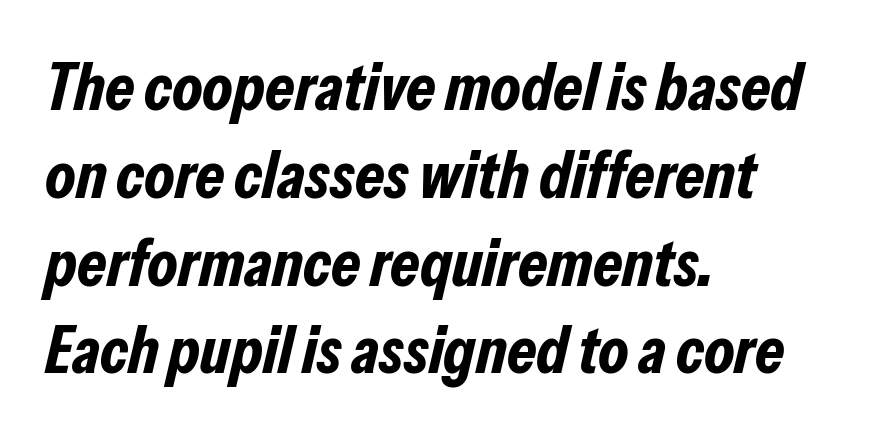
{"italic": "yes", "lean": "right", "slant_degrees": 13, "bold": "yes", "weight": "bold", "width": "condensed", "stroke_contrast": "low", "x_height": "medium", "monospaced": "no", "underline": "no", "align": "left", "line_spacing": "normal", "line_spacing_ratio": 1.31, "letter_spacing": "normal", "letter_spacing_em": 0.0, "glyph_px": 67}
